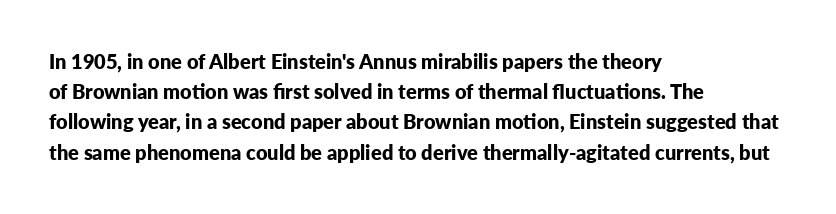
Q: Is the text bold? A: Yes.
Q: Is the text italic (slanted)? A: No, it is upright.
Q: Is the text underlined? A: No.
Q: How is the paragraph aligned? A: Left-aligned.
Q: Is the spacing between letters normal or unusually wide? A: Normal.
Q: Is the spacing between lines tight, normal or loose? A: Normal.
